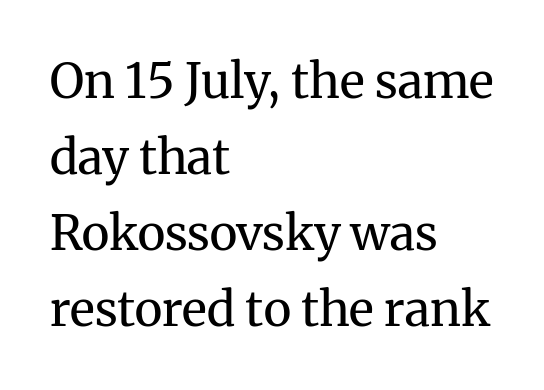
Classification — serif. In CSS terms this would be text-align: left. Weight: regular or lighter. Every stem runs plumb, perpendicular to the baseline.
